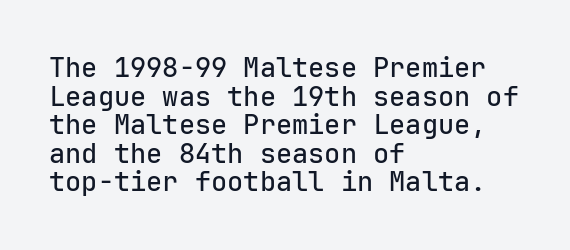
{"italic": "no", "underline": "no", "align": "left", "line_spacing": "tight", "line_spacing_ratio": 1.06, "letter_spacing": "normal", "letter_spacing_em": 0.0, "glyph_px": 27}
